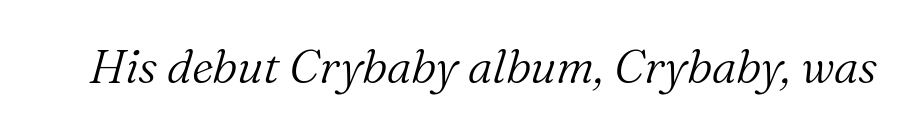
Here the designer chose a conventional face with non-uniform glyph widths. Slanted lettering throughout. Little horizontal feet cap the strokes, marking this as serif type. Quick note: underline off. Weight: regular or lighter. These lines keep a tight, regular rhythm from letter to letter.
